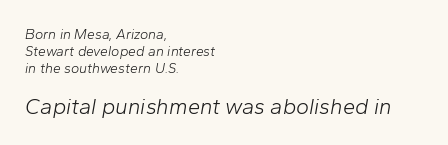
The image shows 22 px text type, italic (leaning right); set left-aligned, line spacing 1.2x, normal letter spacing, not underlined; the second (bottom) block is 1.57x larger.
